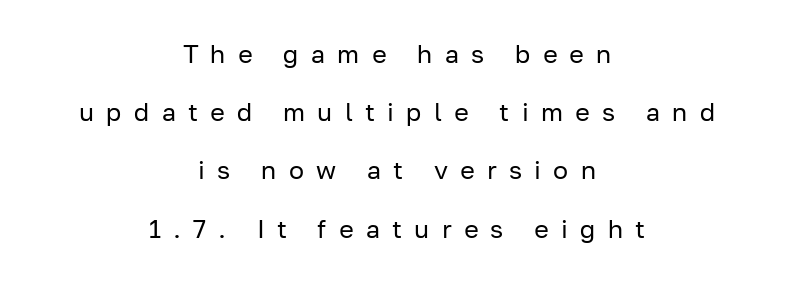
Q: Is the text bold? A: No.
Q: Is the text italic (slanted)? A: No, it is upright.
Q: Is the text underlined? A: No.
Q: How is the paragraph aligned? A: Centered.
Q: Is the spacing between letters normal or unusually wide? A: Unusually wide.
Q: Is the spacing between lines tight, normal or loose? A: Loose.
